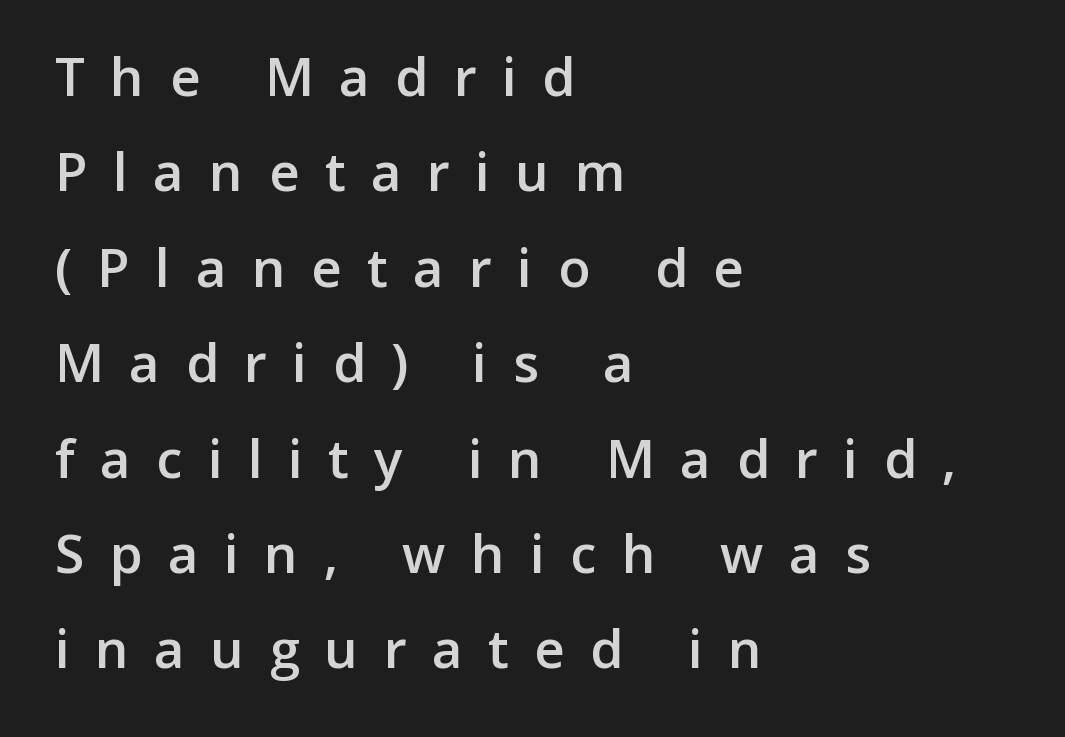
Q: Is the text bold? A: Semi-bold.
Q: Is the text italic (slanted)? A: No, it is upright.
Q: Is the typeface a serif or a sans-serif typeface? A: Sans-serif.
Q: Is the text underlined? A: No.
Q: How is the paragraph aligned? A: Left-aligned.
Q: Is the spacing between letters normal or unusually wide? A: Unusually wide.
Q: Width (condensed, normal, or wide)? A: Normal.
Q: Stroke contrast? A: Low.
Q: x-height? A: Medium.
Q: Monospaced? A: No.
